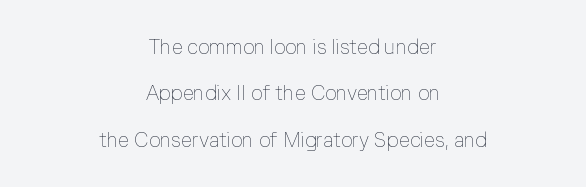
The image shows 20 px text type, upright; set centered, loose line spacing (2.32x), normal letter spacing, not underlined.
